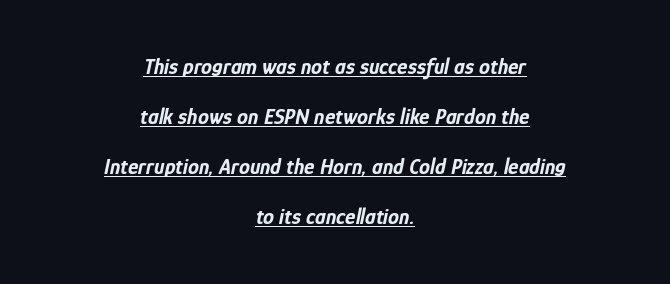
Q: Is the text bold? A: Yes.
Q: Is the text italic (slanted)? A: Yes, it leans right by about 12 degrees.
Q: Is the text underlined? A: Yes.
Q: How is the paragraph aligned? A: Centered.
Q: Is the spacing between letters normal or unusually wide? A: Normal.
Q: Is the spacing between lines tight, normal or loose? A: Loose.
